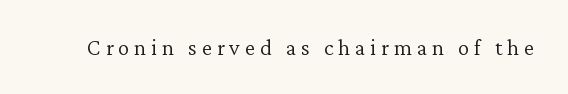
It's the straight-up-and-down kind of type. No extra ink here — the face is not bold. Descender tails drop into unmarked territory. Short note: letters widely spaced.
